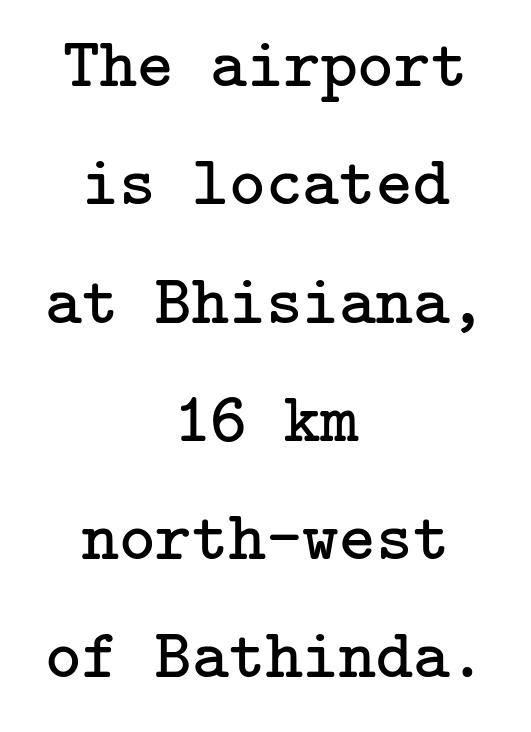
Q: Is the text bold? A: No.
Q: Is the text italic (slanted)? A: No, it is upright.
Q: Is the typeface a serif or a sans-serif typeface? A: Serif.
Q: Is the text underlined? A: No.
Q: How is the paragraph aligned? A: Centered.
Q: Is the spacing between letters normal or unusually wide? A: Normal.
Q: Is the spacing between lines tight, normal or loose? A: Normal.
Q: Width (condensed, normal, or wide)? A: Normal.
Q: Stroke contrast? A: Low.
Q: x-height? A: Medium.
